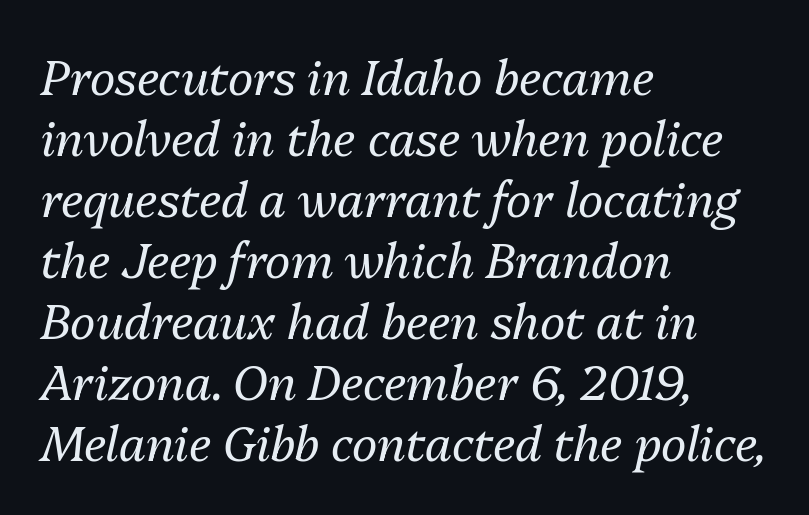
{"italic": "yes", "lean": "right", "slant_degrees": 13, "bold": "no", "weight": "regular", "width": "normal", "stroke_contrast": "medium", "x_height": "medium", "monospaced": "no", "underline": "no", "align": "left", "line_spacing": "normal", "line_spacing_ratio": 1.27, "letter_spacing": "normal", "letter_spacing_em": 0.0, "glyph_px": 48}
